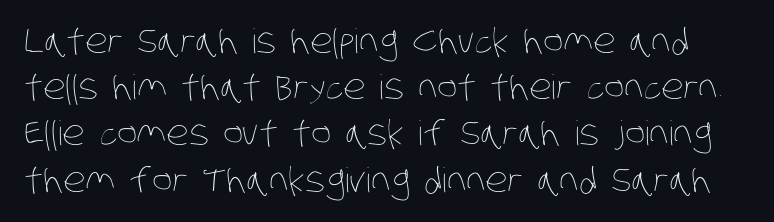
Glance below the letters and you will spot only blank space. Is there much room between lines? A standard amount, neither cramped nor airy. Between one letter and the next there's only the usual sliver of space. Unbolded letterforms with no extra heft.
